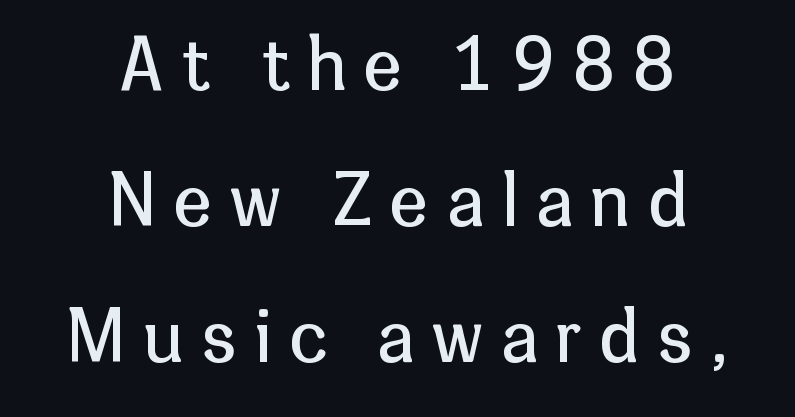
Q: Is the text bold? A: No.
Q: Is the text italic (slanted)? A: No, it is upright.
Q: Is the typeface a serif or a sans-serif typeface? A: Sans-serif.
Q: Is the text underlined? A: No.
Q: How is the paragraph aligned? A: Centered.
Q: Is the spacing between letters normal or unusually wide? A: Unusually wide.
Q: Is the spacing between lines tight, normal or loose? A: Loose.
Q: Width (condensed, normal, or wide)? A: Normal.
Q: Stroke contrast? A: Low.
Q: x-height? A: Medium.
Q: Monospaced? A: No.
